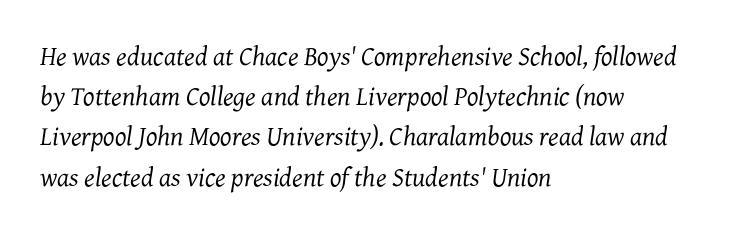
The image shows 27 px text type, italic (leaning right); set left-aligned, normal line spacing (1.49x), normal letter spacing, not underlined.
